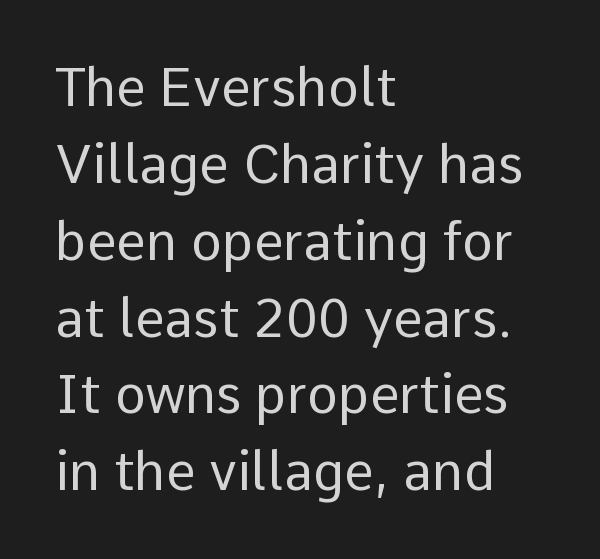
Characters remain perfectly vertical along every line. Character widths vary here, with narrow letters taking less room than wide ones. The letterforms sit at book weight or below. The font family rendered here belongs to the sans-serif group.
